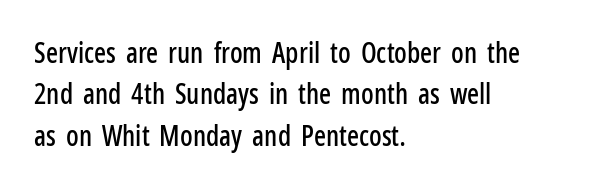
{"serif": "no", "italic": "no", "width": "condensed", "stroke_contrast": "low", "x_height": "medium", "monospaced": "no", "underline": "no", "align": "left", "line_spacing": "normal", "line_spacing_ratio": 1.48, "letter_spacing": "normal", "letter_spacing_em": 0.0, "glyph_px": 28}
